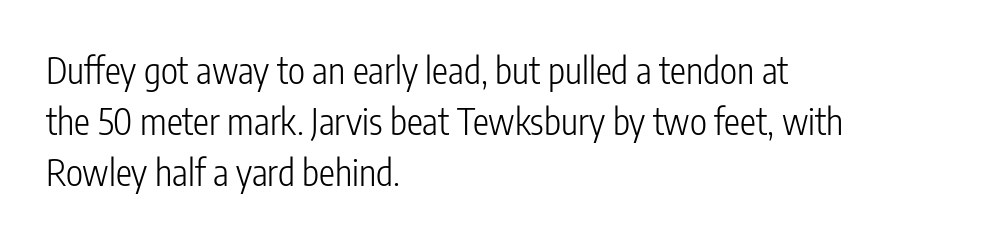
The image shows 36 px light, condensed sans-serif type, upright; set left-aligned, normal line spacing (1.41x), normal letter spacing, not underlined; low stroke contrast and a medium x-height.
